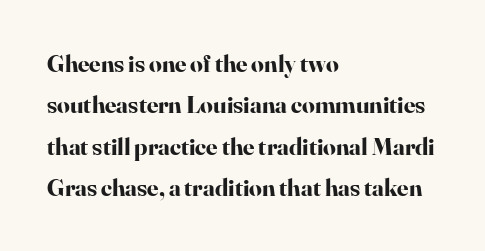
{"italic": "no", "bold": "yes", "underline": "no", "align": "left", "line_spacing": "normal", "line_spacing_ratio": 1.66, "letter_spacing": "normal", "letter_spacing_em": 0.0, "glyph_px": 25}
